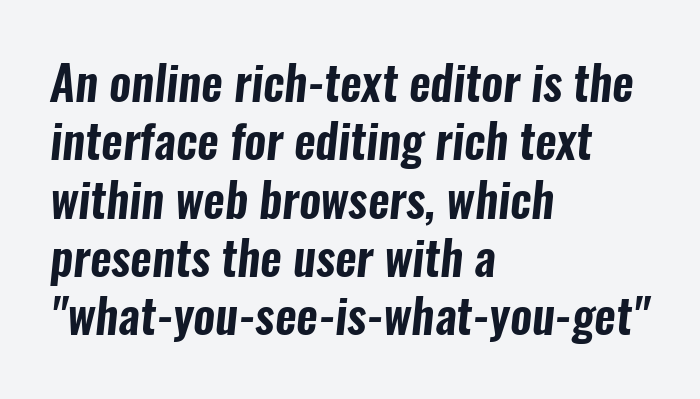
{"serif": "no", "width": "condensed", "stroke_contrast": "low", "x_height": "medium", "monospaced": "no", "underline": "no", "align": "left", "line_spacing_ratio": 1.24, "letter_spacing": "normal", "letter_spacing_em": 0.0, "glyph_px": 47}
